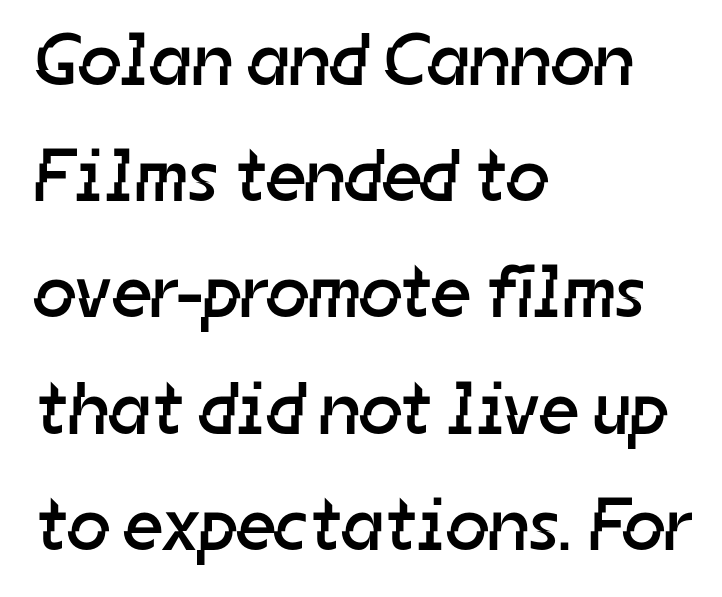
Stroke thickness stays within the range of a standard reading face or lighter. Is this a sans? Yes — the strokes have no serifs. Whoever set this chose a conventional vertical rhythm. This rendering uses left alignment, leaving the right contour irregular.
